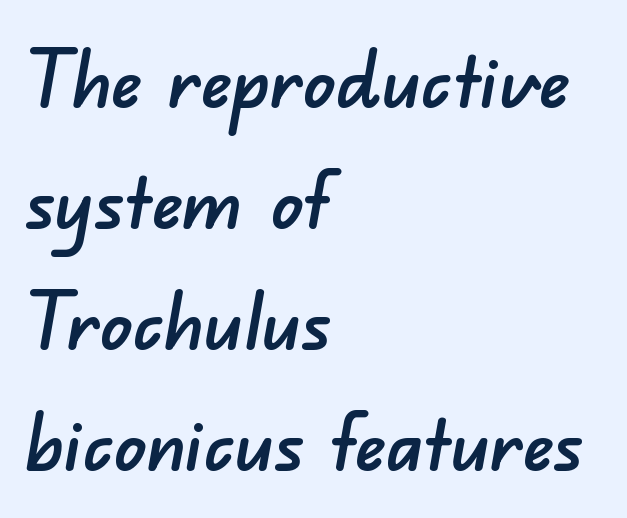
{"serif": "no", "width": "normal", "stroke_contrast": "low", "x_height": "small", "monospaced": "no", "underline": "no", "align": "left", "line_spacing": "normal", "line_spacing_ratio": 1.53, "letter_spacing": "normal", "letter_spacing_em": 0.0, "glyph_px": 79}
